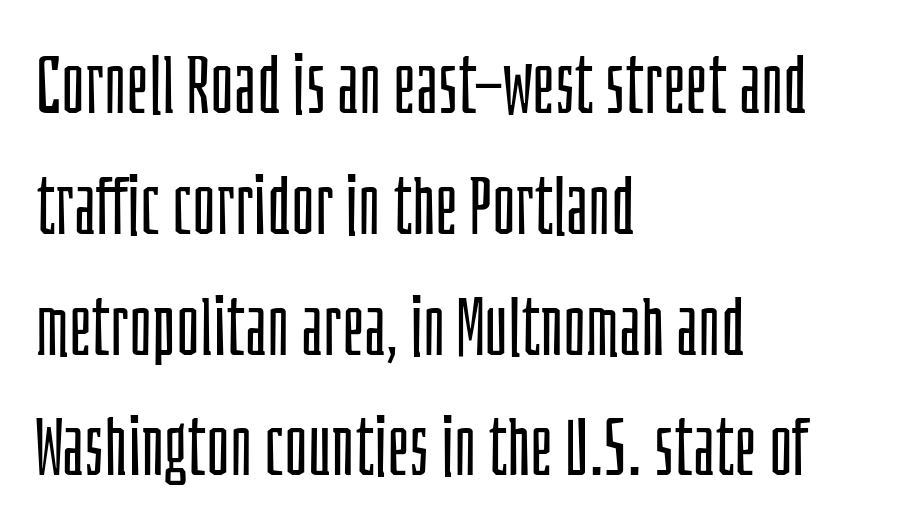
The space directly below the letters is spotless. Regular leading. Horizontally, the lines are justified to the leading edge only. The designer went with a sans here, leaving each stem footless. These lines are rendered in a variable-pitch font. The cut favours lightness, reaching ordinary text weight at its darkest.
